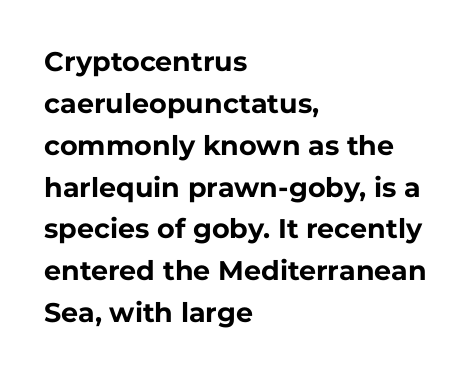
{"italic": "no", "bold": "yes", "underline": "no", "align": "left", "line_spacing": "normal", "line_spacing_ratio": 1.55, "letter_spacing": "normal", "letter_spacing_em": 0.0, "glyph_px": 27}
